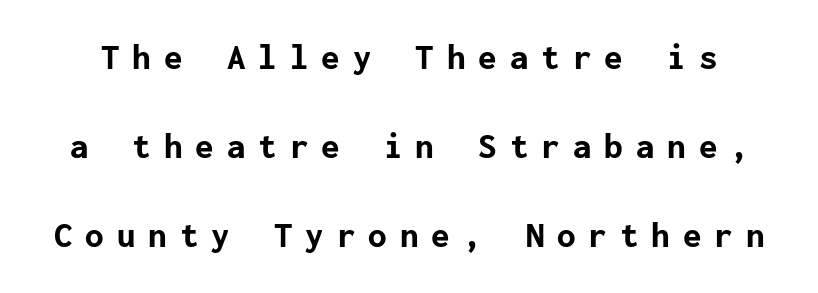
The image shows 37 px bold sans-serif type, upright; set loose line spacing (2.41x), unusually wide letter spacing (+0.35 em), not underlined; low stroke contrast and a medium x-height.
